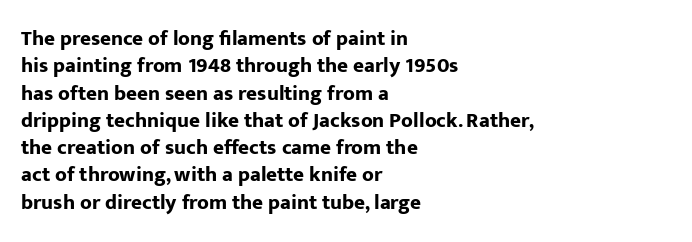
{"italic": "no", "bold": "yes", "underline": "no", "align": "left", "line_spacing": "normal", "line_spacing_ratio": 1.3, "letter_spacing": "normal", "letter_spacing_em": 0.0, "glyph_px": 21}
